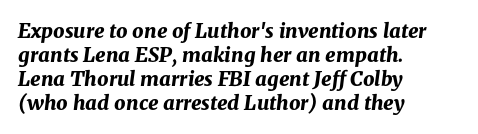
{"italic": "yes", "lean": "right", "slant_degrees": 8, "bold": "yes", "underline": "no", "align": "left", "line_spacing_ratio": 1.2, "letter_spacing": "normal", "letter_spacing_em": 0.0, "glyph_px": 20}
